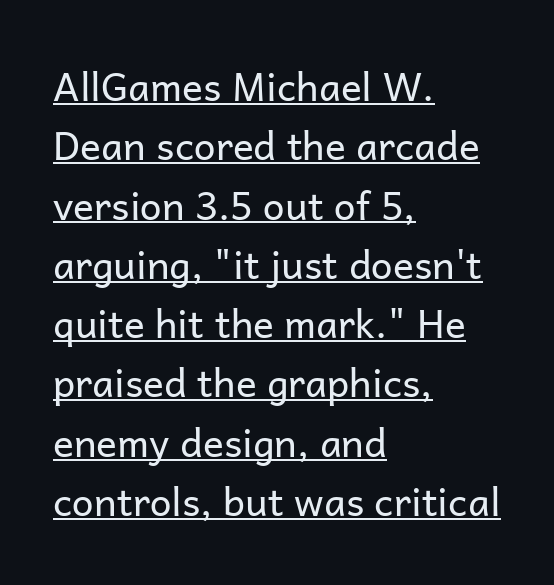
The image shows 39 px regular-weight sans-serif type, upright; set left-aligned, normal line spacing (1.52x), normal letter spacing, underlined; low stroke contrast and a medium x-height.
